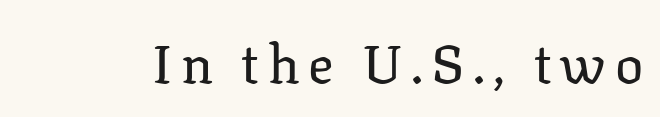
{"serif": "yes", "italic": "no", "bold": "no", "weight": "regular", "width": "normal", "stroke_contrast": "low", "x_height": "medium", "monospaced": "no", "underline": "no", "glyph_px": 53}
